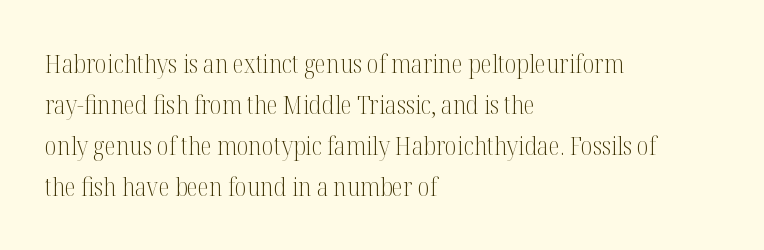
Q: Is the text bold? A: No.
Q: Is the text italic (slanted)? A: No, it is upright.
Q: Is the text underlined? A: No.
Q: How is the paragraph aligned? A: Left-aligned.
Q: Is the spacing between letters normal or unusually wide? A: Normal.
Q: Is the spacing between lines tight, normal or loose? A: Normal.
